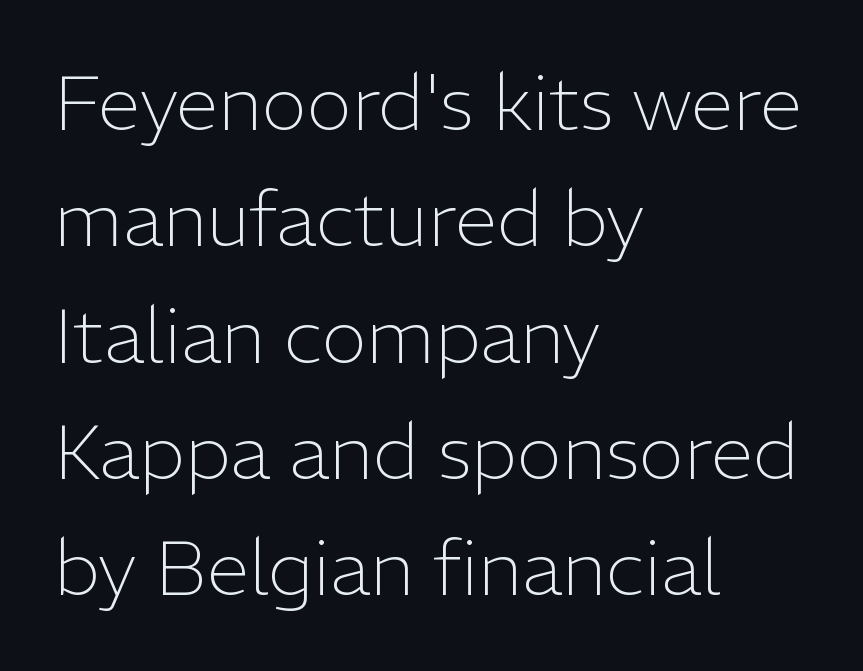
{"serif": "no", "italic": "no", "bold": "no", "weight": "light", "width": "normal", "stroke_contrast": "low", "x_height": "medium", "monospaced": "no", "underline": "no", "align": "left", "line_spacing": "normal", "line_spacing_ratio": 1.51, "letter_spacing": "normal", "letter_spacing_em": 0.0, "glyph_px": 77}
